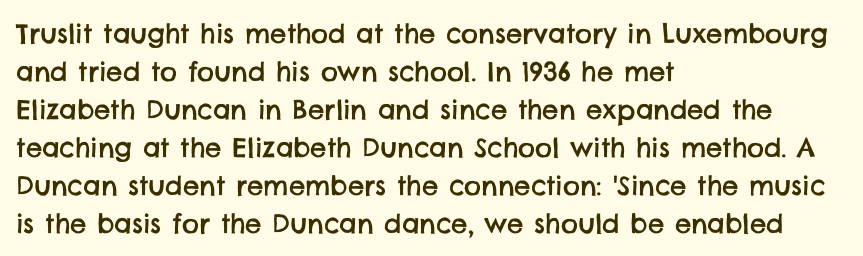
Q: Is the text underlined? A: No.
Q: How is the paragraph aligned? A: Left-aligned.
Q: Is the spacing between letters normal or unusually wide? A: Normal.
Q: Is the spacing between lines tight, normal or loose? A: Normal.
